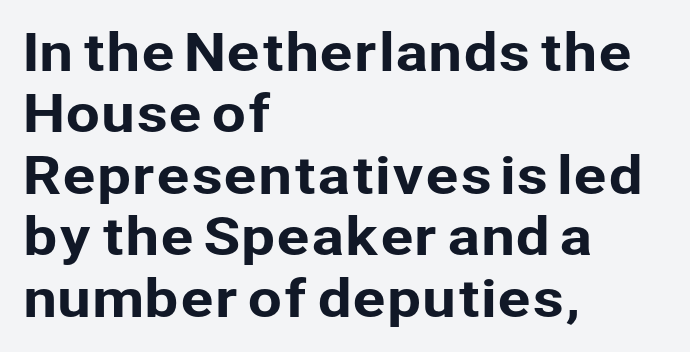
The passage shown is typeset with a sans-serif family. Letters rest on an invisible, unmarked baseline. Caption: standard tracking, unaltered. The rendering uses natural spacing where letterforms have individual widths. Casual observation: everything's shoved over to the left.
